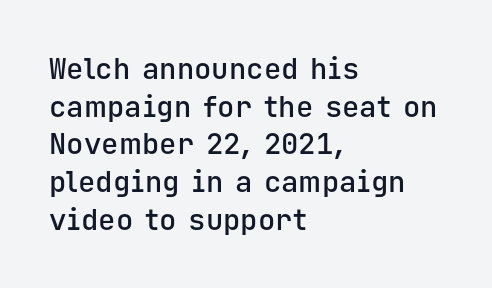
{"serif": "no", "italic": "no", "bold": "semi", "weight": "semibold", "width": "normal", "stroke_contrast": "low", "x_height": "medium", "monospaced": "yes", "underline": "no", "align": "left", "line_spacing": "normal", "line_spacing_ratio": 1.3, "letter_spacing": "normal", "letter_spacing_em": 0.0, "glyph_px": 29}
